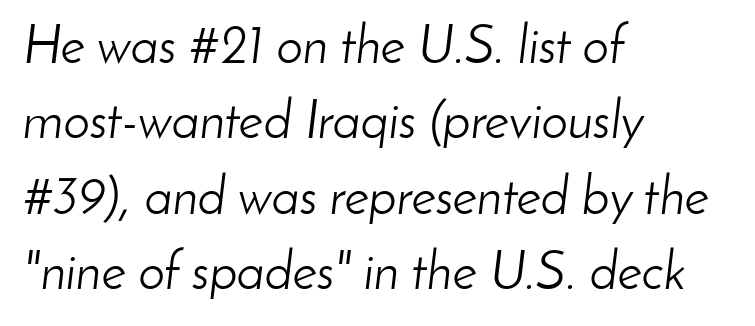
The leading is moderate, giving the passage an even texture. This is not heavy type; no bold has been used. Think of a printed novel: that variable character pitch is what you see here. Glance below the letters and you will spot only blank space.
